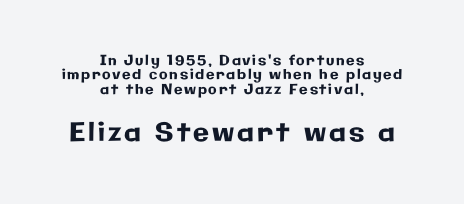
Tall strokes in this sample are plumb rather than angled. This rendering uses center alignment, leaving both contours irregular but symmetric. Quick note: interline space is minimal. This layout puts the modest block above and the oversized block below. Honestly, there is no underline to notice here at all.
